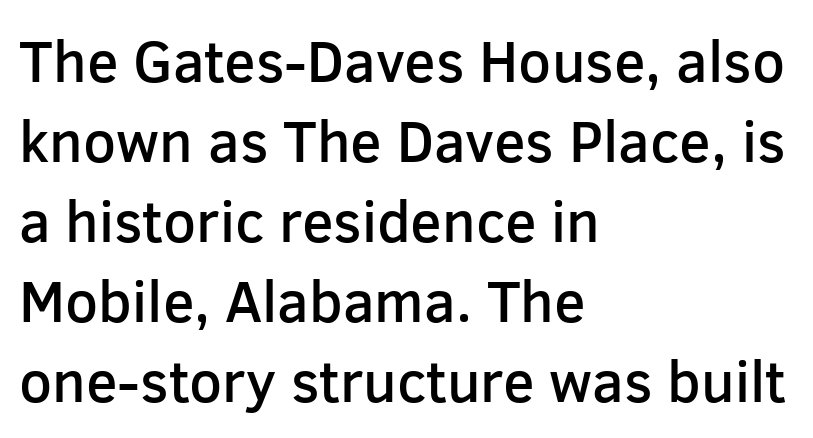
The image shows 58 px semibold sans-serif type, upright; set left-aligned, normal line spacing (1.38x), normal letter spacing, not underlined; low stroke contrast and a medium x-height.
